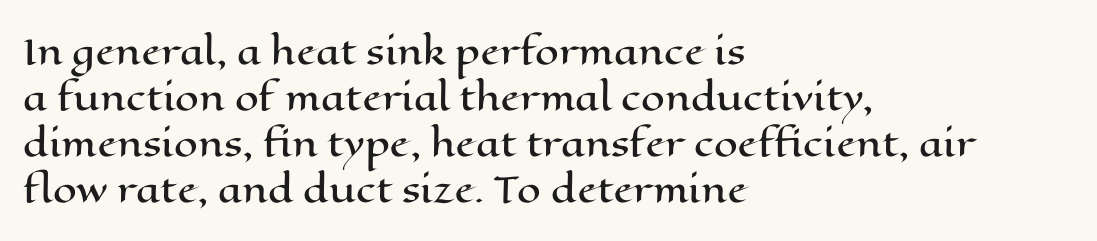
The face used here is proportionally spaced, like ordinary book or web type. The face used here is rendered with its standard letterfit. Notice how the passage keeps a crisp vertical edge on the left only. Posture: upright roman. Descenders are the only things crossing below the line. Vertical spacing — default.
